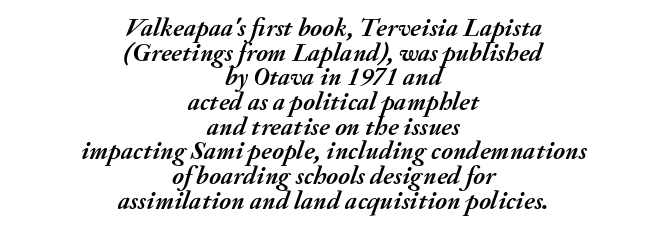
Emphasis-style slanted type is in use. Leading is clearly below the norm, producing a dense column. Heft: maximum for text — a bold. A bare baseline throughout the passage.
